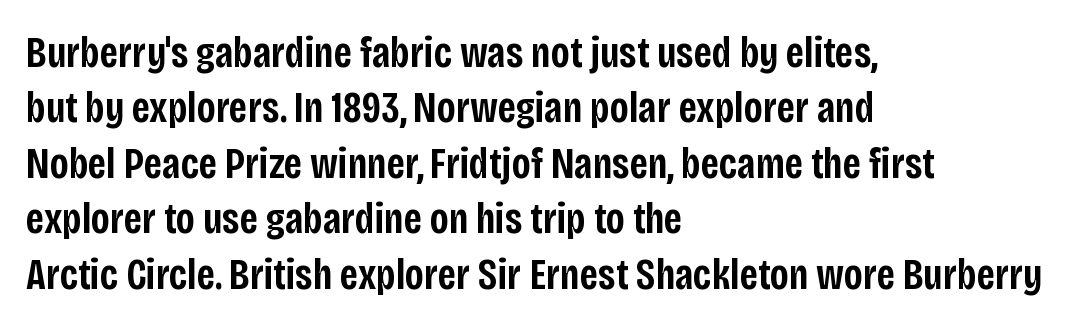
The image shows 44 px semibold, condensed sans-serif type, upright; set left-aligned, normal line spacing (1.26x), normal letter spacing, not underlined; low stroke contrast and a large x-height.
